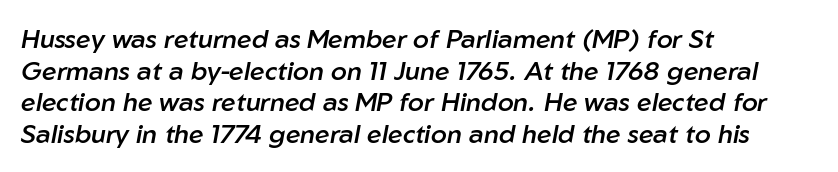
A fair bit of extra ink — the face is semibold, not bold. The lettering tilts uniformly, giving the passage an italic look. Honestly, there is no underline to notice here at all. These lines stack with their left ends in a neat column. Students, note that the glyphs here touch the page at normal intervals.
